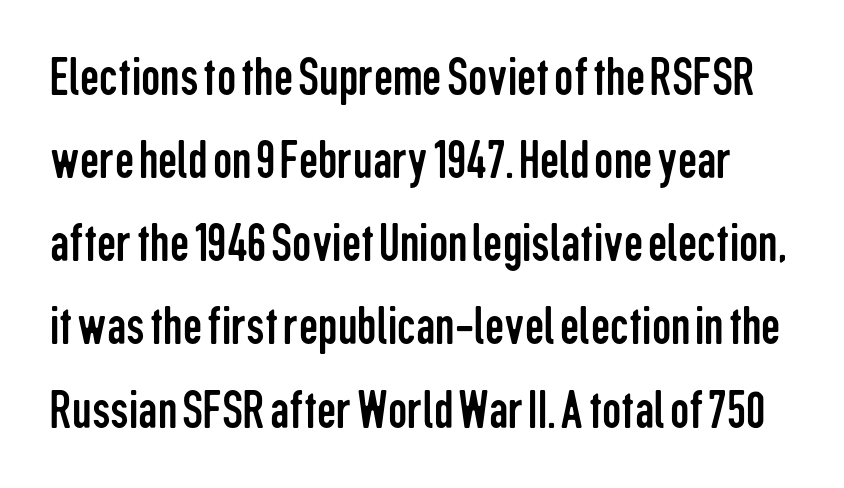
Q: Is the text bold? A: No.
Q: Is the text italic (slanted)? A: No, it is upright.
Q: Is the typeface a serif or a sans-serif typeface? A: Sans-serif.
Q: Is the text underlined? A: No.
Q: Is the spacing between letters normal or unusually wide? A: Normal.
Q: Is the spacing between lines tight, normal or loose? A: Normal.
Q: Width (condensed, normal, or wide)? A: Condensed.
Q: Stroke contrast? A: Low.
Q: x-height? A: Medium.
Q: Monospaced? A: No.
